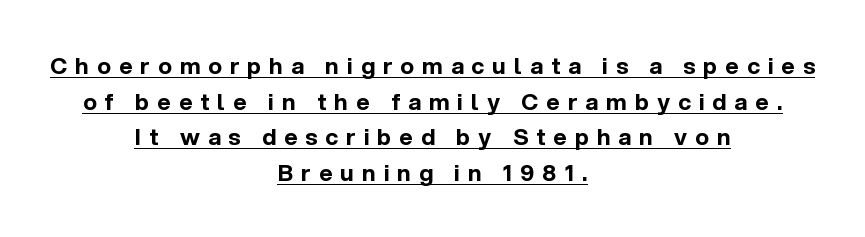
{"italic": "no", "bold": "yes", "underline": "yes", "align": "center", "line_spacing": "normal", "line_spacing_ratio": 1.55, "letter_spacing": "wide", "letter_spacing_em": 0.35, "glyph_px": 23}
